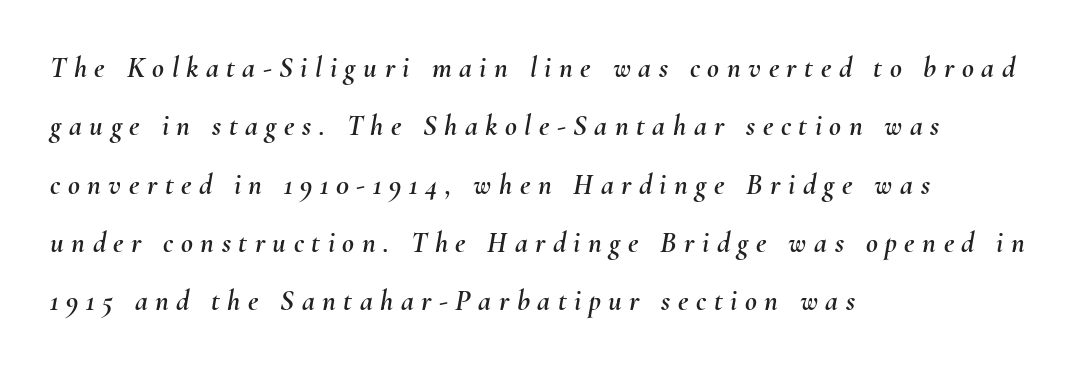
Q: Is the text italic (slanted)? A: Yes, it leans right by about 10 degrees.
Q: Is the text underlined? A: No.
Q: How is the paragraph aligned? A: Left-aligned.
Q: Is the spacing between letters normal or unusually wide? A: Unusually wide.
Q: Is the spacing between lines tight, normal or loose? A: Loose.
Q: Width (condensed, normal, or wide)? A: Normal.
Q: Stroke contrast? A: Medium.
Q: x-height? A: Small.
Q: Monospaced? A: No.
